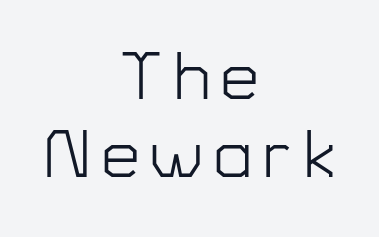
Q: Is the text bold? A: No.
Q: Is the text italic (slanted)? A: No, it is upright.
Q: Is the typeface a serif or a sans-serif typeface? A: Sans-serif.
Q: Is the text underlined? A: No.
Q: How is the paragraph aligned? A: Centered.
Q: Width (condensed, normal, or wide)? A: Normal.
Q: Stroke contrast? A: Low.
Q: x-height? A: Medium.
Q: Monospaced? A: No.
